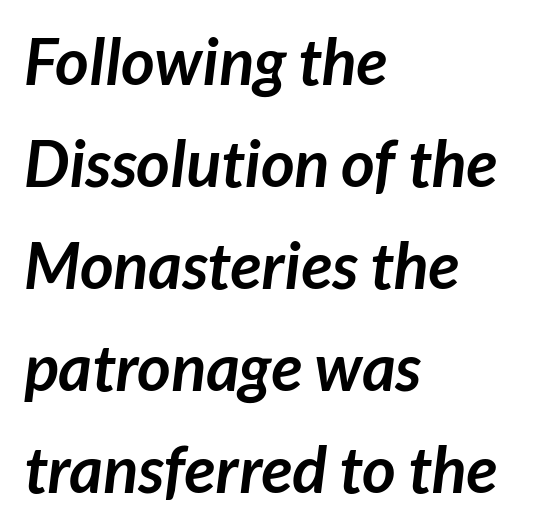
The image shows 65 px semibold sans-serif type; set left-aligned, normal line spacing (1.57x), normal letter spacing, not underlined; low stroke contrast and a medium x-height.
